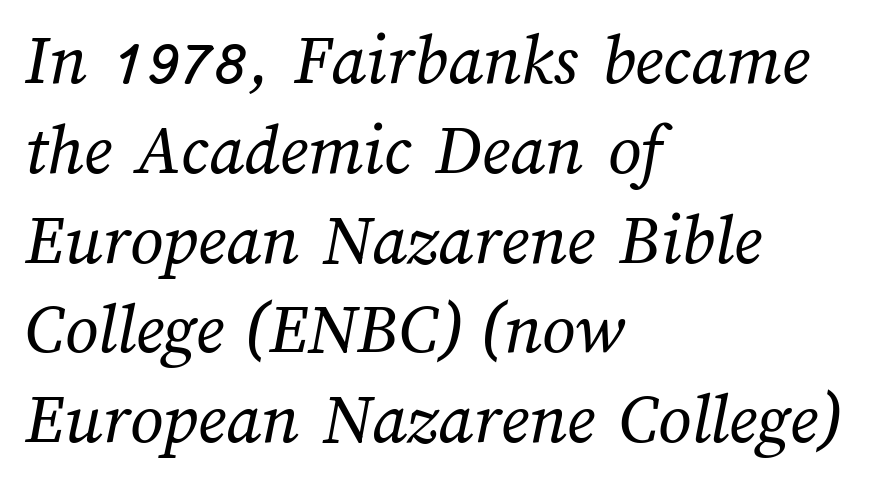
{"bold": "no", "weight": "regular", "width": "normal", "stroke_contrast": "medium", "x_height": "medium", "monospaced": "no", "underline": "no", "align": "left", "line_spacing_ratio": 1.23, "letter_spacing": "normal", "letter_spacing_em": 0.0, "glyph_px": 73}
